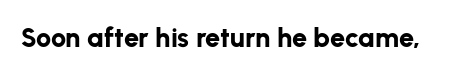
Q: Is the text bold? A: Yes.
Q: Is the text italic (slanted)? A: No, it is upright.
Q: Is the text underlined? A: No.
Q: Is the spacing between letters normal or unusually wide? A: Normal.
